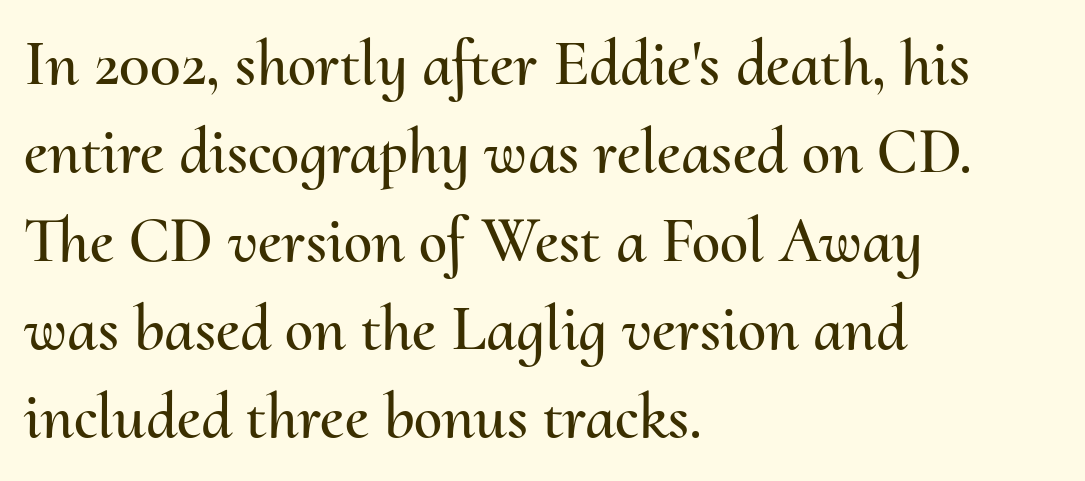
The image shows 64 px text type, upright; set left-aligned, normal line spacing (1.38x), normal letter spacing, not underlined; medium stroke contrast and a small x-height.
